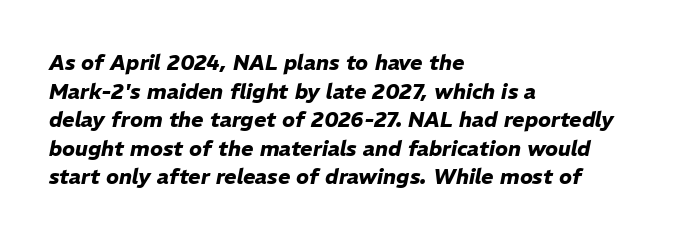
The letters are slanted; this is an italic face. There is no visible air inserted between adjacent glyphs. The passage shown is not underscored anywhere. The block of text has a typical density, with ordinary space between rows. A dark, heavy texture on the line: the type is bold. Typeset ragged right — the left edge is the straight one.
